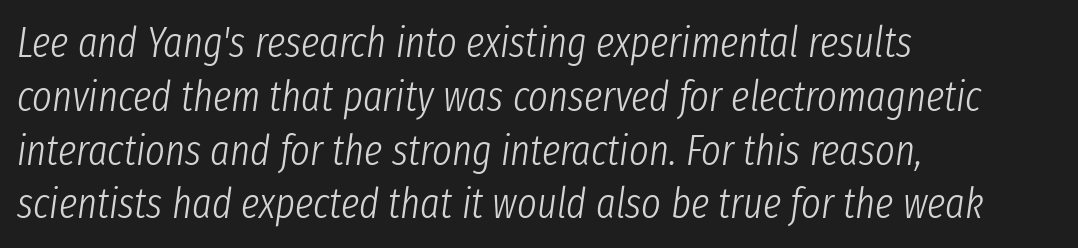
{"italic": "yes", "lean": "right", "slant_degrees": 8, "bold": "no", "weight": "light", "width": "condensed", "stroke_contrast": "low", "x_height": "medium", "monospaced": "no", "underline": "no", "align": "left", "line_spacing": "normal", "line_spacing_ratio": 1.28, "letter_spacing": "normal", "letter_spacing_em": 0.0, "glyph_px": 42}
